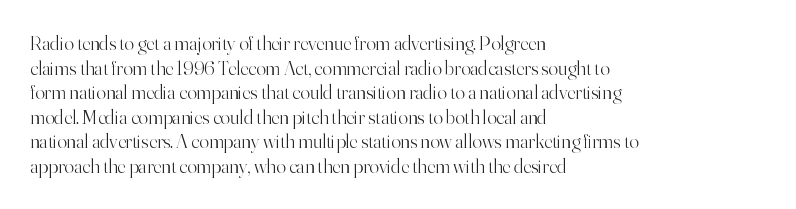
{"italic": "no", "bold": "no", "underline": "no", "align": "left", "line_spacing_ratio": 1.23, "letter_spacing": "normal", "letter_spacing_em": 0.0, "glyph_px": 20}
